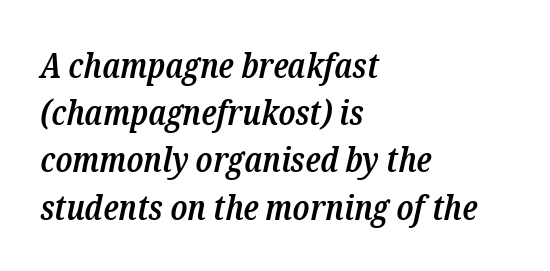
Underline: absent. Varying glyph widths throughout — classic text-font behaviour. This sample keeps an unexceptional amount of space between lines. No extra tracking has been applied to these lines. The rendering shows small feet on the letterforms — a serif design. The letters are semibold — heavier than regular but short of a full bold.
